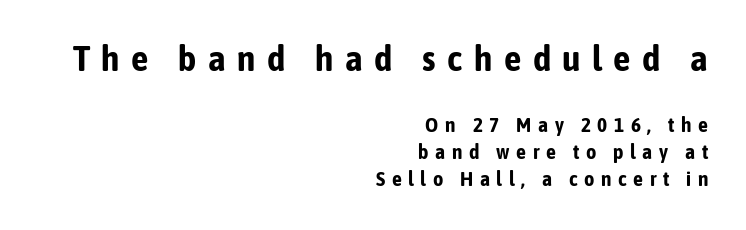
Q: Is the text bold? A: Yes.
Q: Is the text italic (slanted)? A: No, it is upright.
Q: Is the typeface a serif or a sans-serif typeface? A: Sans-serif.
Q: Is the text underlined? A: No.
Q: How is the paragraph aligned? A: Right-aligned.
Q: Is the spacing between letters normal or unusually wide? A: Unusually wide.
Q: Is the spacing between lines tight, normal or loose? A: Normal.
Q: Which block of text is set in a larger size, the first (top) or the second (bottom)? A: The first (top) one.
Q: Width (condensed, normal, or wide)? A: Condensed.
Q: Stroke contrast? A: Low.
Q: x-height? A: Medium.
Q: Monospaced? A: No.
